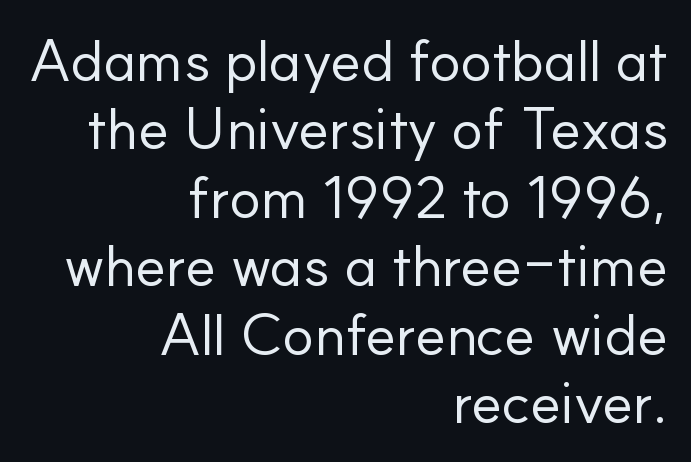
{"serif": "no", "italic": "no", "bold": "no", "weight": "regular", "width": "normal", "stroke_contrast": "low", "x_height": "small", "monospaced": "no", "underline": "no", "align": "right", "line_spacing_ratio": 1.16, "letter_spacing": "normal", "letter_spacing_em": 0.0, "glyph_px": 59}
